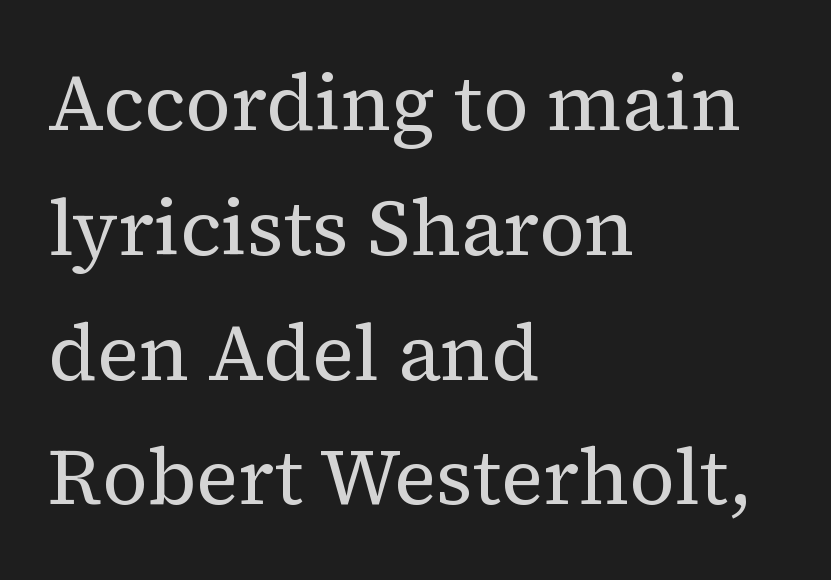
Weight: not bold — regular or lighter. Rendered with straight, roman letterforms. The rendering keeps characters at their native spacing. The rag falls on the right side of this text block.
